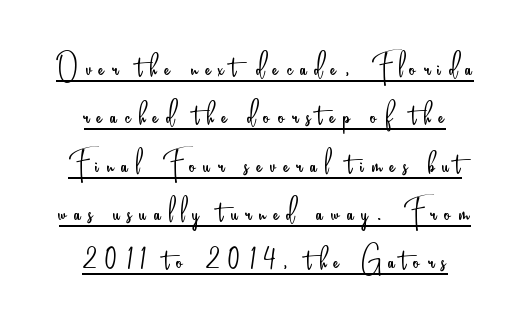
Q: Is the text bold? A: No.
Q: Is the typeface a serif or a sans-serif typeface? A: Sans-serif.
Q: Is the text underlined? A: Yes.
Q: How is the paragraph aligned? A: Centered.
Q: Is the spacing between letters normal or unusually wide? A: Unusually wide.
Q: Width (condensed, normal, or wide)? A: Condensed.
Q: Stroke contrast? A: Low.
Q: x-height? A: Small.
Q: Monospaced? A: No.
